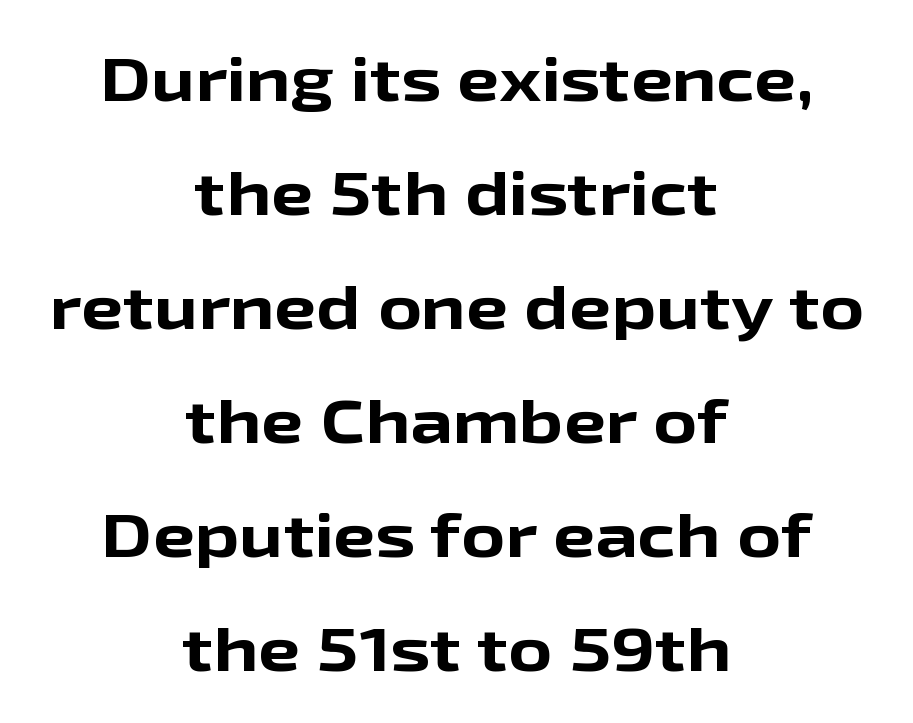
{"serif": "no", "italic": "no", "bold": "yes", "weight": "bold", "width": "wide", "stroke_contrast": "low", "x_height": "medium", "monospaced": "no", "underline": "no", "align": "center", "line_spacing": "loose", "line_spacing_ratio": 1.9, "letter_spacing": "normal", "letter_spacing_em": 0.0, "glyph_px": 60}
